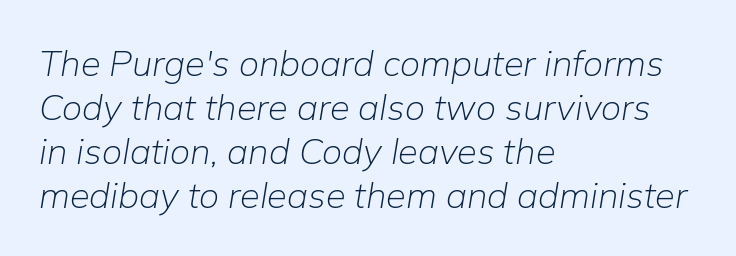
The foot of each line stays bare and open. Teacher's note: observe the even left margin — that is flush-left alignment. Is the letter spacing exaggerated? No — it looks like the ordinary default. The face used here is proportionally spaced, like ordinary book or web type. The font's italic variant was chosen for this text. No chunkiness to these letters — they're not bold.
